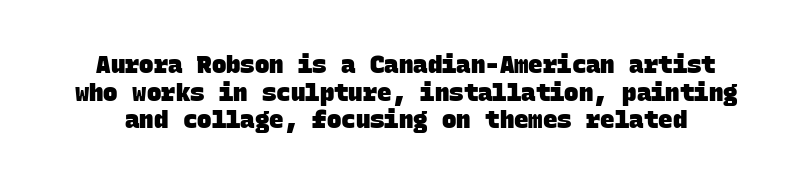
{"bold": "yes", "underline": "no", "line_spacing": "tight", "line_spacing_ratio": 1.15, "letter_spacing": "normal", "letter_spacing_em": 0.0, "glyph_px": 24}
